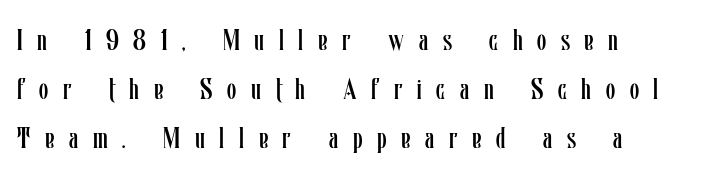
The image shows 30 px regular-weight, condensed type, upright; set left-aligned, normal line spacing (1.63x), unusually wide letter spacing (+0.49 em), not underlined; low stroke contrast and a medium x-height.
